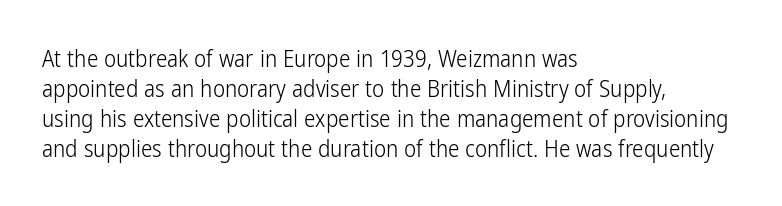
The lines are quadded left. The font sits on the lighter half of the weight spectrum, regular included. Tracking here is standard; glyphs follow each other at the usual distance. Italic? Not at all — the glyphs are vertical. Rule under the text: the space is simply empty.
